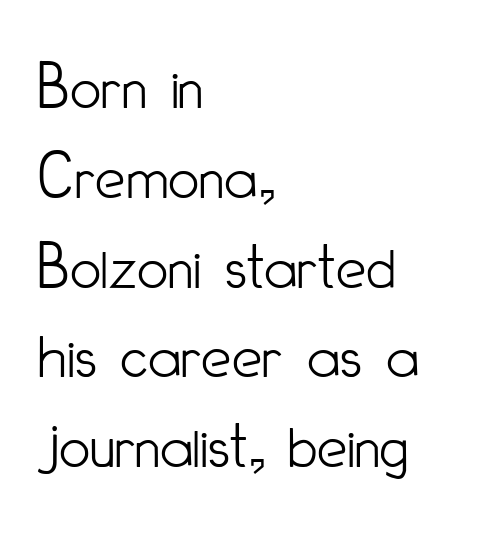
{"serif": "no", "italic": "no", "bold": "no", "weight": "light", "width": "condensed", "stroke_contrast": "low", "x_height": "small", "monospaced": "no", "underline": "no", "align": "left", "line_spacing": "normal", "line_spacing_ratio": 1.32, "letter_spacing": "normal", "letter_spacing_em": 0.0, "glyph_px": 68}
